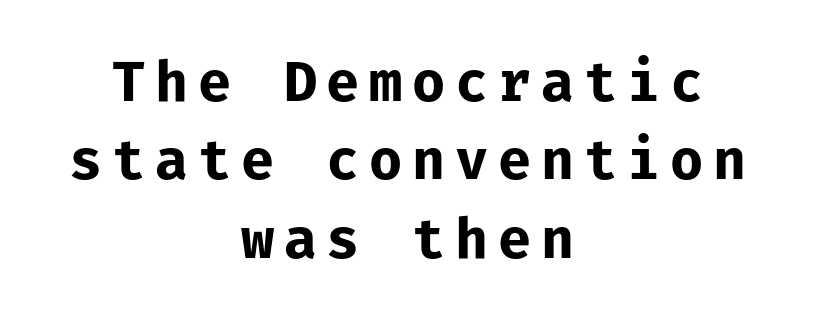
{"serif": "no", "italic": "no", "bold": "yes", "weight": "bold", "width": "normal", "stroke_contrast": "low", "x_height": "medium", "monospaced": "yes", "underline": "no", "align": "center", "line_spacing": "normal", "line_spacing_ratio": 1.45, "glyph_px": 54}
